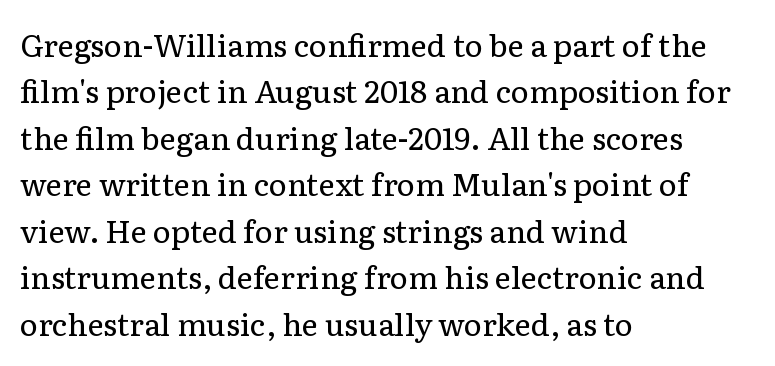
{"serif": "yes", "italic": "no", "bold": "no", "weight": "regular", "width": "normal", "stroke_contrast": "low", "x_height": "medium", "monospaced": "no", "underline": "no", "align": "left", "line_spacing": "normal", "line_spacing_ratio": 1.5, "letter_spacing": "normal", "letter_spacing_em": 0.0, "glyph_px": 31}
